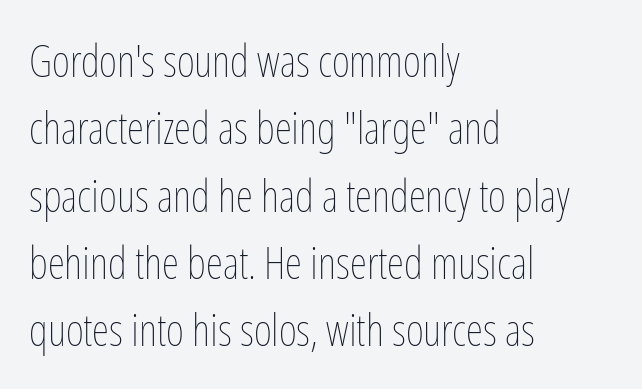
The image shows 44 px thin, condensed type, upright; set left-aligned, normal line spacing (1.53x), normal letter spacing, not underlined; low stroke contrast and a medium x-height.
